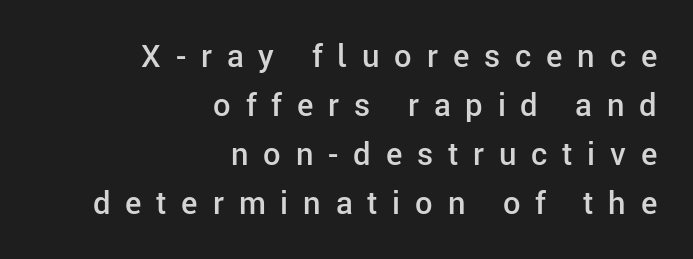
Q: Is the text bold? A: Semi-bold.
Q: Is the text italic (slanted)? A: No, it is upright.
Q: Is the typeface a serif or a sans-serif typeface? A: Sans-serif.
Q: Is the text underlined? A: No.
Q: How is the paragraph aligned? A: Right-aligned.
Q: Is the spacing between letters normal or unusually wide? A: Unusually wide.
Q: Is the spacing between lines tight, normal or loose? A: Normal.
Q: Width (condensed, normal, or wide)? A: Normal.
Q: Stroke contrast? A: Low.
Q: x-height? A: Medium.
Q: Monospaced? A: No.
